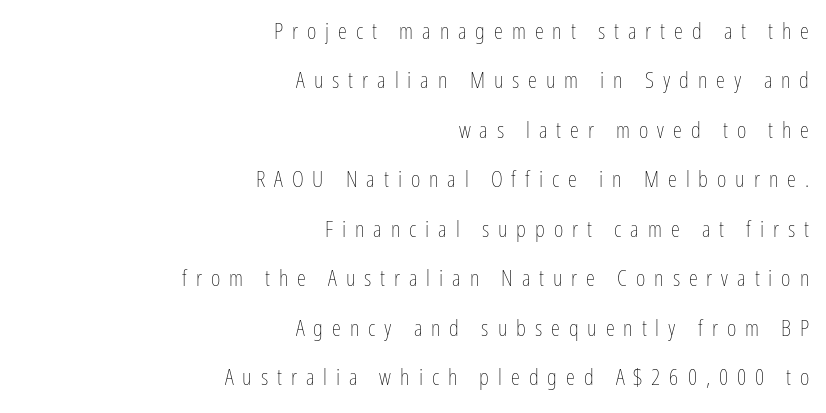
The image shows 23 px text type, upright; set right-aligned, loose line spacing (2.15x), unusually wide letter spacing (+0.39 em), not underlined.
